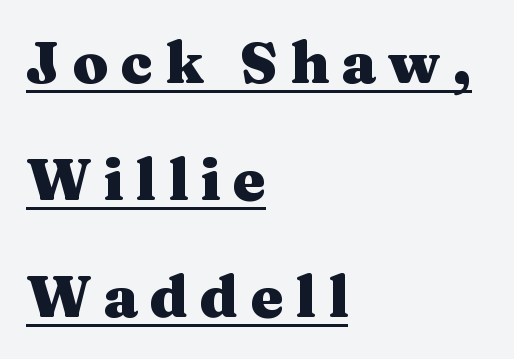
{"serif": "yes", "italic": "no", "bold": "yes", "weight": "heavy", "width": "wide", "stroke_contrast": "medium", "x_height": "medium", "monospaced": "no", "underline": "yes", "align": "left", "line_spacing": "loose", "line_spacing_ratio": 2.02, "letter_spacing": "wide", "letter_spacing_em": 0.21, "glyph_px": 58}
